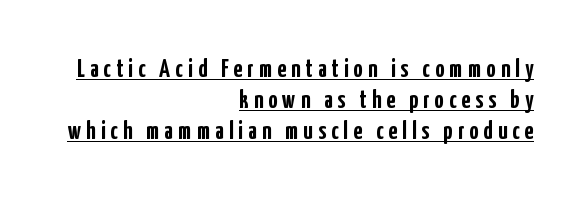
Q: Is the text bold? A: Yes.
Q: Is the text italic (slanted)? A: No, it is upright.
Q: Is the text underlined? A: Yes.
Q: How is the paragraph aligned? A: Right-aligned.
Q: Is the spacing between letters normal or unusually wide? A: Unusually wide.
Q: Is the spacing between lines tight, normal or loose? A: Normal.
